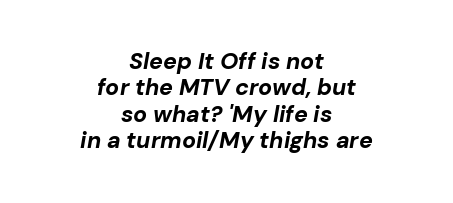
The image shows 23 px bold type, italic (leaning right); set centered, tight line spacing (1.15x), normal letter spacing, not underlined.
